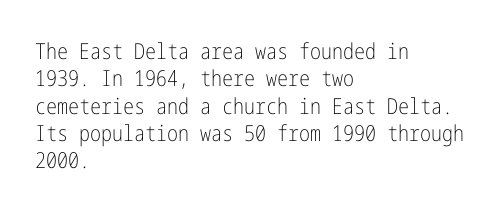
Rendered with straight, roman letterforms. Weight: not bold — regular or lighter. Words appear dense and cohesive because spacing is normal. Horizontal alignment here is leftward, the default for most running prose. A clean baseline with only descenders dipping below it.
